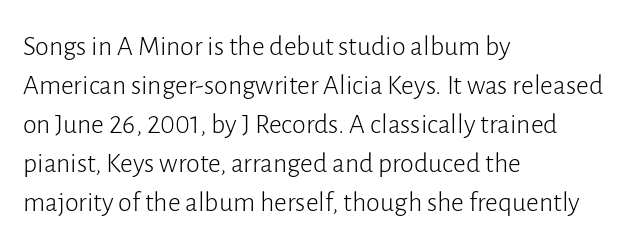
The image shows 28 px light sans-serif type, upright; set left-aligned, normal line spacing (1.39x), normal letter spacing, not underlined; low stroke contrast and a medium x-height.
